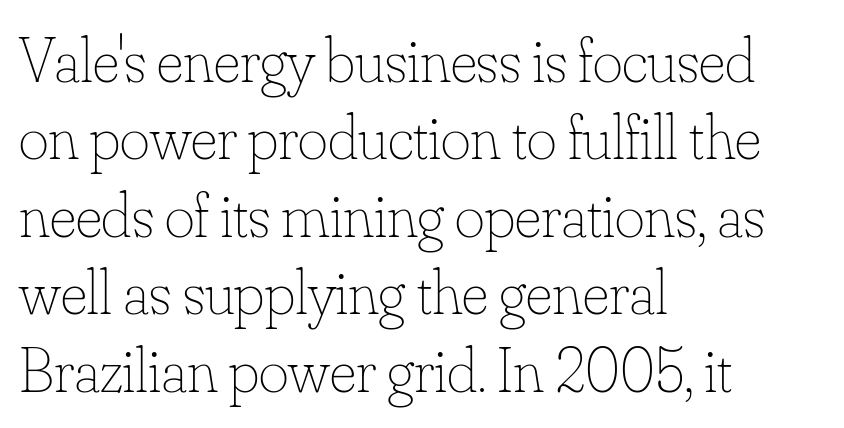
The image shows 64 px thin type, upright; set left-aligned, line spacing 1.21x, normal letter spacing, not underlined; low stroke contrast and a small x-height.
